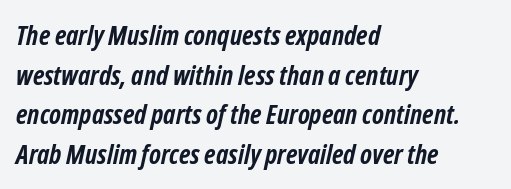
Q: Is the text bold? A: Yes.
Q: Is the text italic (slanted)? A: Yes, it leans right by about 12 degrees.
Q: Is the text underlined? A: No.
Q: How is the paragraph aligned? A: Left-aligned.
Q: Is the spacing between letters normal or unusually wide? A: Normal.
Q: Is the spacing between lines tight, normal or loose? A: Normal.
